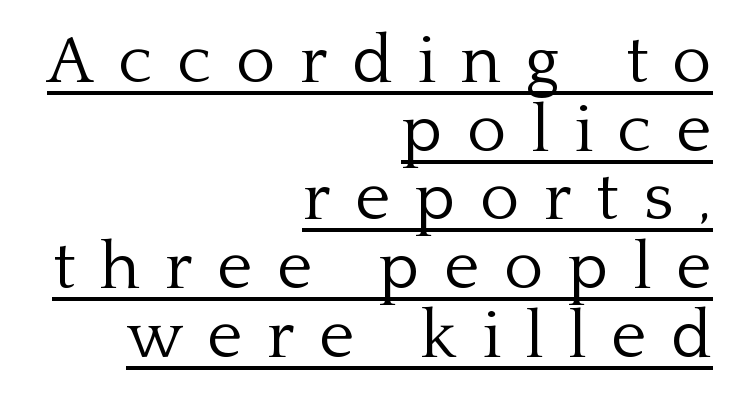
The image shows 68 px light serif type, upright; set right-aligned, tight line spacing (1.01x), unusually wide letter spacing (+0.36 em), underlined; low stroke contrast and a medium x-height.
